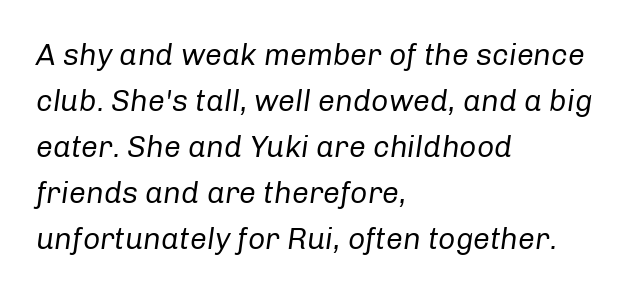
{"italic": "yes", "lean": "right", "slant_degrees": 8, "bold": "no", "weight": "regular", "width": "normal", "stroke_contrast": "low", "x_height": "medium", "monospaced": "no", "underline": "no", "align": "left", "line_spacing": "normal", "line_spacing_ratio": 1.53, "letter_spacing": "normal", "letter_spacing_em": 0.0, "glyph_px": 30}
